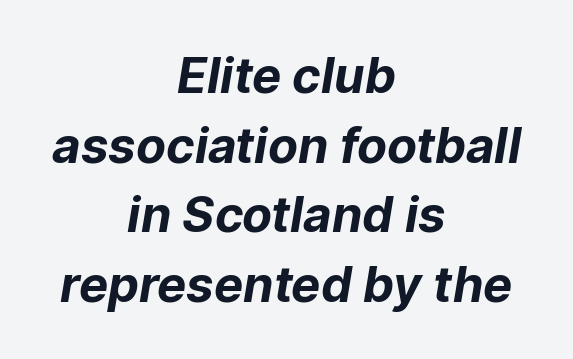
Plenty of ink on the page — the face is bold. Each new line begins a customary step beneath the previous one. These lines are rendered in a variable-pitch font. A sans-serif font was chosen for this passage. Leftover space on each line is divided equally before and after the words.
